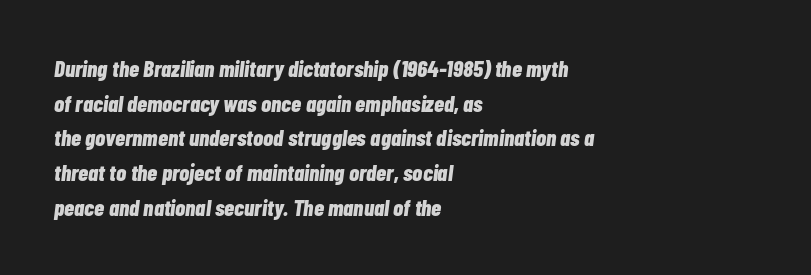
Q: Is the text bold? A: Yes.
Q: Is the text italic (slanted)? A: Yes, it leans right by about 7 degrees.
Q: Is the text underlined? A: No.
Q: How is the paragraph aligned? A: Left-aligned.
Q: Is the spacing between letters normal or unusually wide? A: Normal.
Q: Is the spacing between lines tight, normal or loose? A: Normal.
